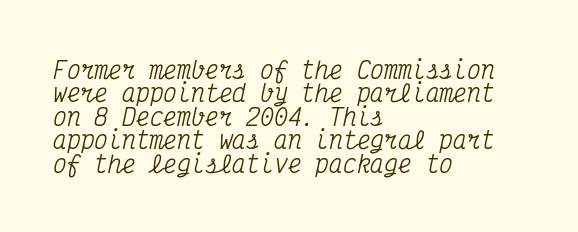
Clear beneath every line of the passage. This is oblique type, the kind used for emphasis or titles. Caption: standard tracking, unaltered. Every row of glyphs begins at an identical x-position on the left.
